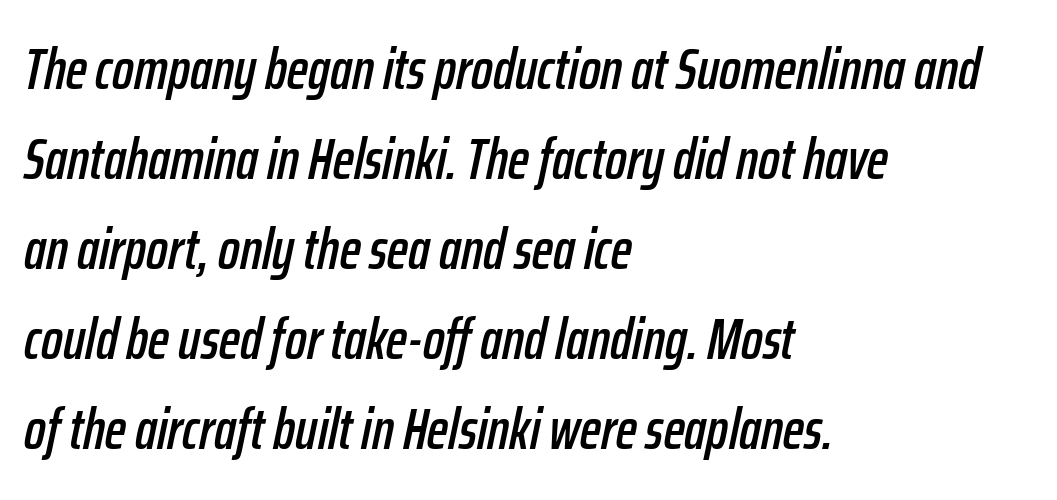
The leading is moderate, giving the passage an even texture. Slanted lettering throughout. Tracking here is standard; glyphs follow each other at the usual distance. Proportional: the letters do not fall into vertical columns. Words float on clear page, feet unadorned. Does the copy run flush right? No — it runs flush left.
